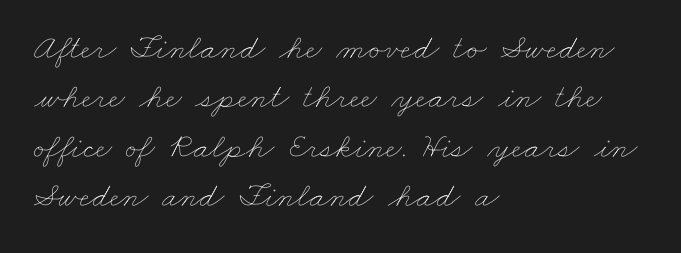
Q: Is the text bold? A: No.
Q: Is the text underlined? A: No.
Q: How is the paragraph aligned? A: Left-aligned.
Q: Is the spacing between letters normal or unusually wide? A: Normal.
Q: Is the spacing between lines tight, normal or loose? A: Normal.
Q: Width (condensed, normal, or wide)? A: Wide.
Q: Stroke contrast? A: Low.
Q: x-height? A: Small.
Q: Monospaced? A: No.
